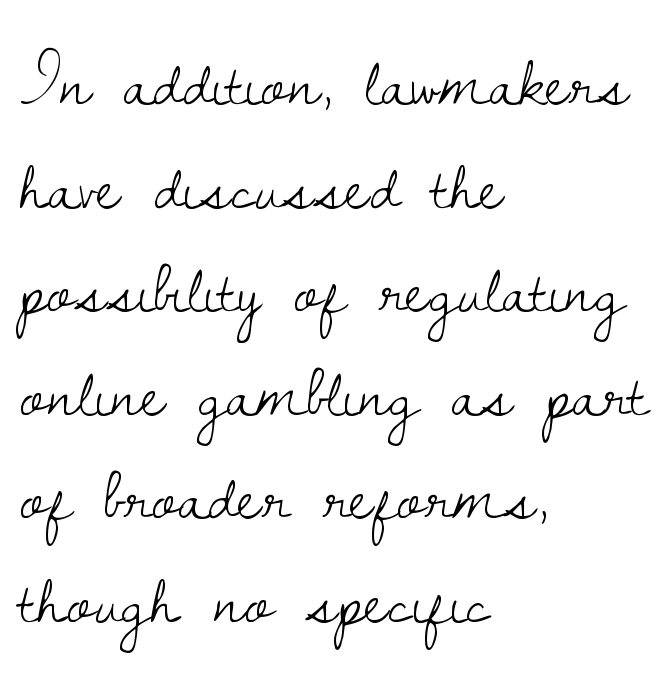
You could not count columns in this text — the font is proportionally spaced. The paragraph has a hard left edge and a soft right edge. If you measured baseline to baseline, you'd find a middling distance. The strokes are not fattened; the text isn't bold. No word sits above an underline. Is the letter spacing exaggerated? No — it looks like the ordinary default.
